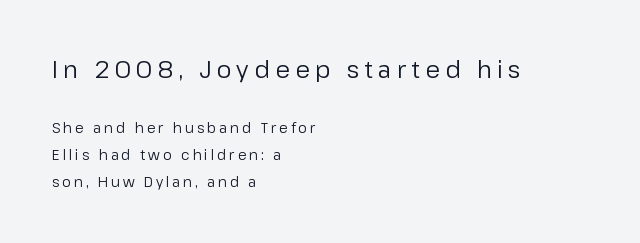
{"italic": "no", "bold": "no", "underline": "no", "align": "left", "line_spacing": "loose", "line_spacing_ratio": 1.93, "letter_spacing": "wide", "letter_spacing_em": 0.21, "larger_block": "first", "size_ratio": 1.71, "glyph_px": 24}
